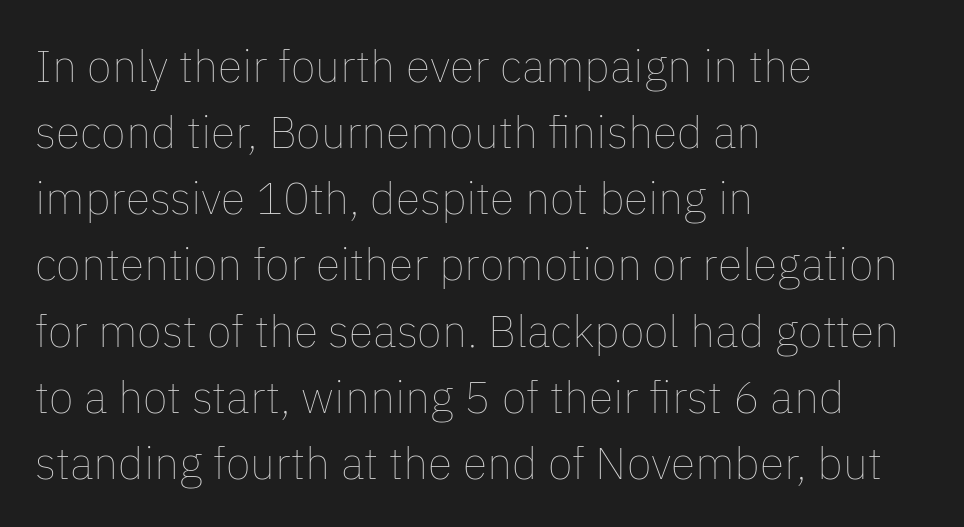
Q: Is the text bold? A: No.
Q: Is the text italic (slanted)? A: No, it is upright.
Q: Is the text underlined? A: No.
Q: How is the paragraph aligned? A: Left-aligned.
Q: Is the spacing between letters normal or unusually wide? A: Normal.
Q: Is the spacing between lines tight, normal or loose? A: Normal.
Q: Width (condensed, normal, or wide)? A: Normal.
Q: Stroke contrast? A: Low.
Q: x-height? A: Medium.
Q: Monospaced? A: No.
